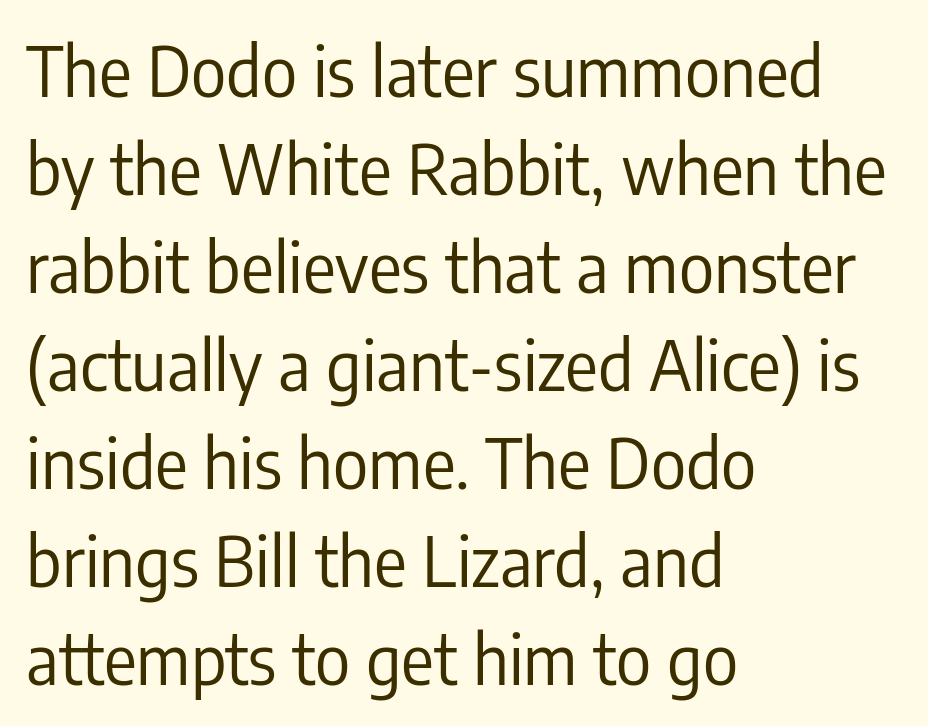
The font is comparable to plain body text, perhaps lighter. The rendering keeps characters at their native spacing. The space beneath each line is pristine and unruled. Caption: multi-line text, flush left, ragged right. The line-height multiplier appears to be the usual default.
